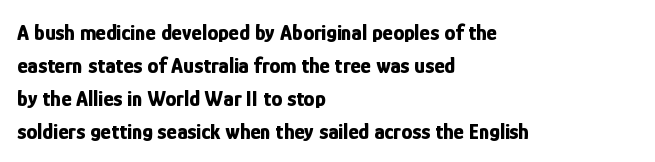
The image shows 22 px bold type, upright; set left-aligned, normal line spacing (1.5x), normal letter spacing, not underlined.
